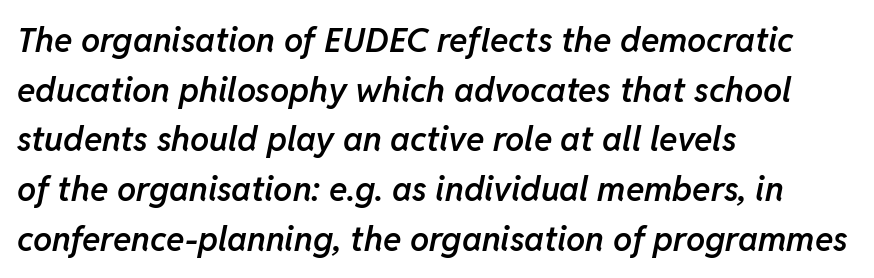
{"italic": "yes", "lean": "right", "slant_degrees": 11, "bold": "semi", "weight": "semibold", "width": "normal", "stroke_contrast": "low", "x_height": "medium", "monospaced": "no", "underline": "no", "align": "left", "line_spacing": "normal", "line_spacing_ratio": 1.46, "letter_spacing": "normal", "letter_spacing_em": 0.0, "glyph_px": 34}
